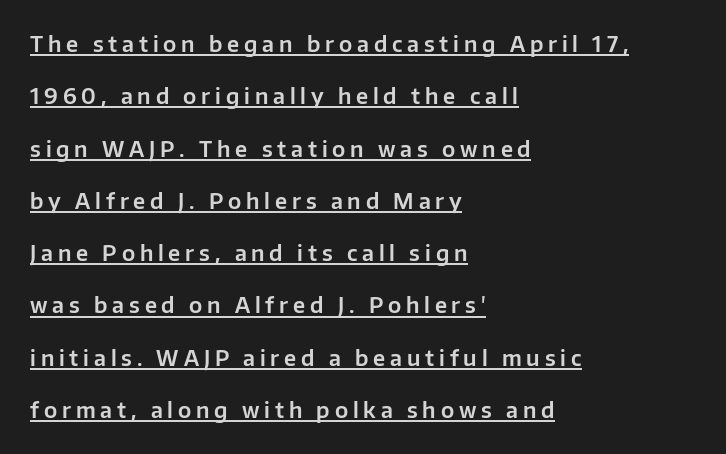
The image shows 21 px text type, upright; set left-aligned, loose line spacing (2.49x), unusually wide letter spacing (+0.23 em), underlined.
